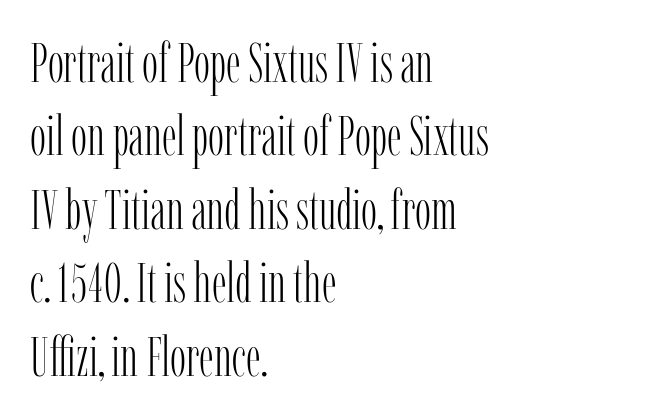
{"serif": "yes", "italic": "no", "bold": "no", "weight": "light", "width": "condensed", "stroke_contrast": "low", "x_height": "medium", "monospaced": "no", "underline": "no", "align": "left", "line_spacing": "normal", "line_spacing_ratio": 1.36, "letter_spacing": "normal", "letter_spacing_em": 0.0, "glyph_px": 54}
